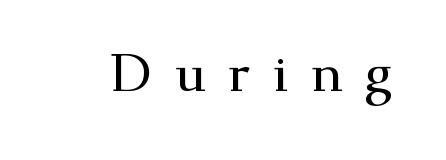
The image shows 53 px wide serif type, upright; set unusually wide letter spacing (+0.41 em), not underlined; medium stroke contrast and a small x-height.
